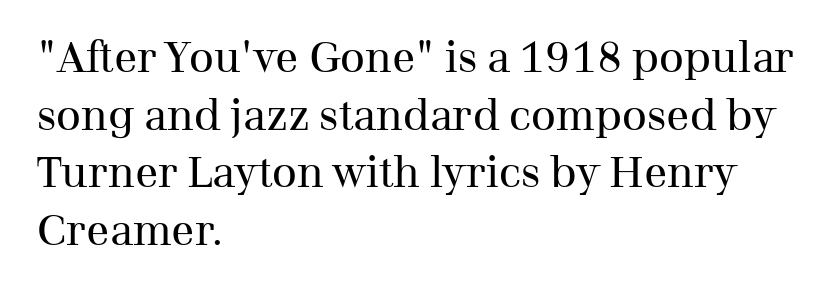
The image shows 43 px regular-weight serif type, upright; set left-aligned, normal line spacing (1.34x), normal letter spacing, not underlined; medium stroke contrast and a medium x-height.
